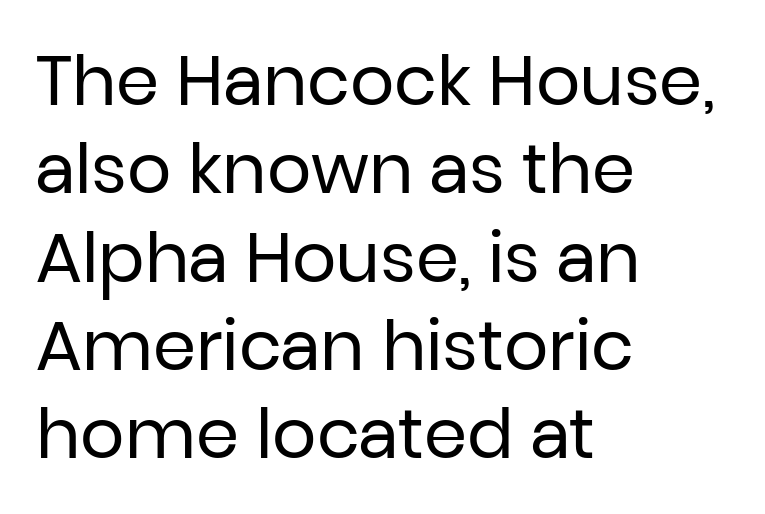
Looks like regular typesetting: each glyph gets only the width it needs. All the whitespace from short lines collects on the right. Quick note: not italic, upright. Characters follow at the spacing the type designer built in. These lines sit exactly where default settings would place them. The foot of each line stays bare and open.
